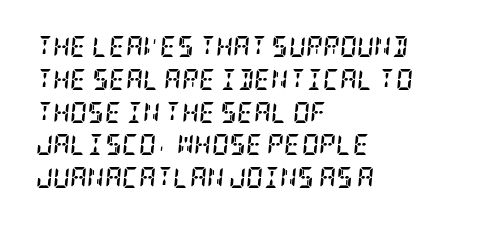
Letter spacing: default. Only glyphs here, with clear space below each row. Notice how the passage keeps a crisp vertical edge on the left only. If you measured baseline to baseline, you'd find a middling distance. The passage shown is emphatically bold. The letters are slanted; this is an italic face.
